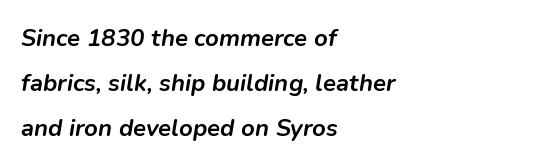
Nobody drew a line under any word here. You can tell it's italic because the verticals aren't actually vertical. Here the glyphs are tracked normally, forming tight word shapes. Typographic density is high because the face is bold. The passage is arranged the way most books set body copy — flush left.
